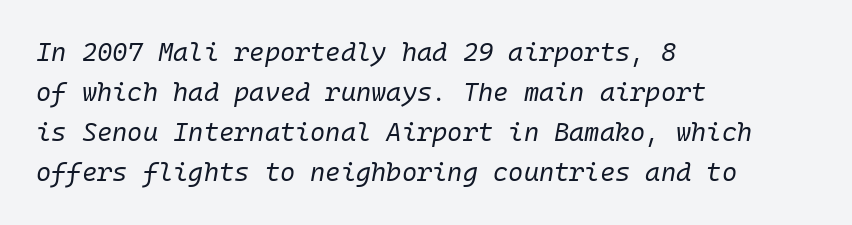
{"italic": "yes", "lean": "right", "slant_degrees": 10, "bold": "no", "underline": "no", "align": "left", "line_spacing": "normal", "line_spacing_ratio": 1.54, "letter_spacing": "normal", "letter_spacing_em": 0.0, "glyph_px": 26}
